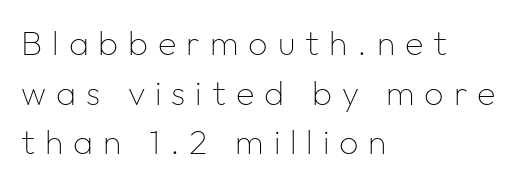
The glyphs in this specimen are sans serif. The words here are not underlined. Think standard paragraph weight, or any step lighter than that. How would I describe the line gaps? Plain and ordinary. Honestly, the letter spacing is so wide it's the main thing you notice.
